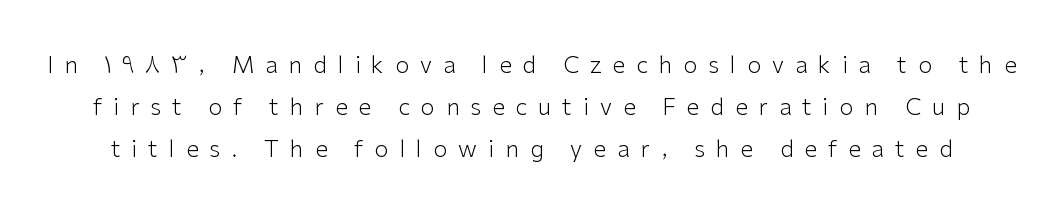
The image shows 23 px text type, upright; set line spacing 1.83x, unusually wide letter spacing (+0.48 em), not underlined.
